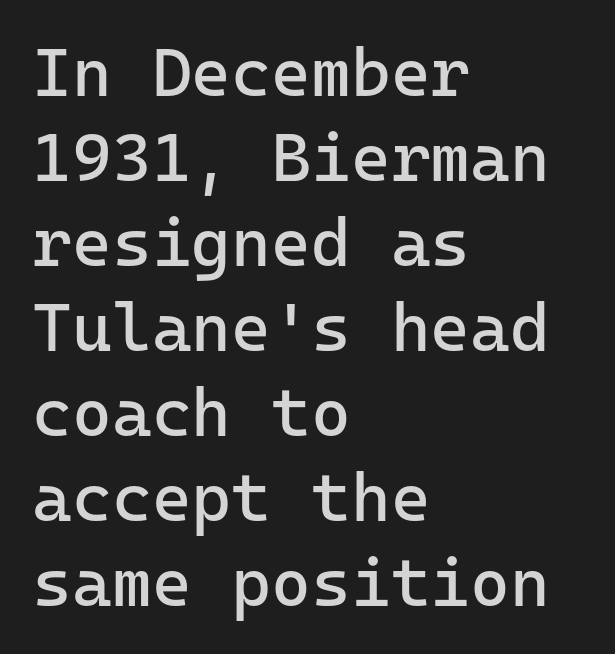
These lines are rendered in a fixed-pitch font. Is this a sans? Yes — the strokes have no serifs. The font's upright variant was chosen for this text. A typesetter would call this leading conventional body-copy spacing. Standard letterfit; no display-style spreading of the glyphs.
